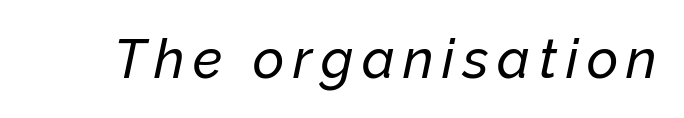
Q: Is the text italic (slanted)? A: Yes, it leans right by about 12 degrees.
Q: Is the text underlined? A: No.
Q: Width (condensed, normal, or wide)? A: Normal.
Q: Stroke contrast? A: Low.
Q: x-height? A: Medium.
Q: Monospaced? A: No.
